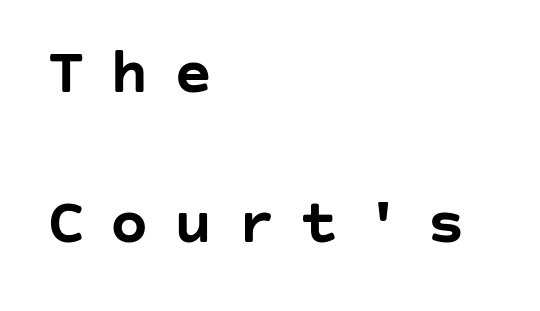
Letterform terminals end flat and unadorned throughout the passage. You could fit nearly another row in the gap between these rows. Teacher's note: observe the even left margin — that is flush-left alignment. The face used here is rendered with a markedly widened letterfit. The baseline area is clear. No italicization has been applied; the sample stays upright.
